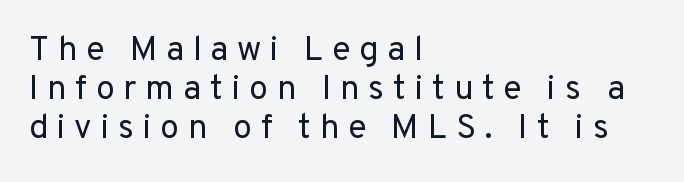
The setting favours the left margin, as ordinary paragraphs usually do. These lines are rendered in a variable-pitch font. Plain, unruled lines of type. This is the regular roman posture of the typeface.
